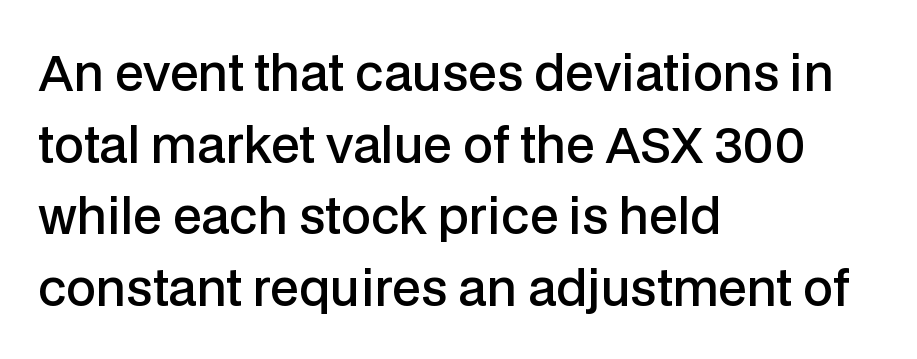
Q: Is the text bold? A: Semi-bold.
Q: Is the text italic (slanted)? A: No, it is upright.
Q: Is the typeface a serif or a sans-serif typeface? A: Sans-serif.
Q: Is the text underlined? A: No.
Q: How is the paragraph aligned? A: Left-aligned.
Q: Is the spacing between letters normal or unusually wide? A: Normal.
Q: Is the spacing between lines tight, normal or loose? A: Normal.
Q: Width (condensed, normal, or wide)? A: Normal.
Q: Stroke contrast? A: Low.
Q: x-height? A: Medium.
Q: Monospaced? A: No.
